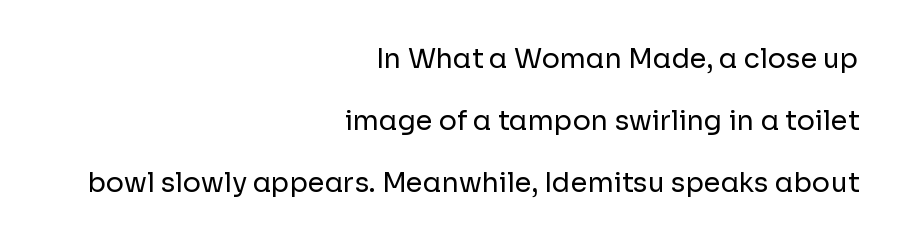
Q: Is the text bold? A: No.
Q: Is the text italic (slanted)? A: No, it is upright.
Q: Is the text underlined? A: No.
Q: How is the paragraph aligned? A: Right-aligned.
Q: Is the spacing between letters normal or unusually wide? A: Normal.
Q: Is the spacing between lines tight, normal or loose? A: Loose.
